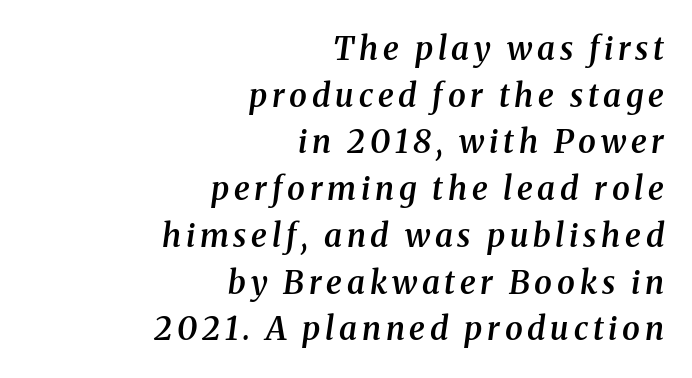
Q: Is the text bold? A: Semi-bold.
Q: Is the text italic (slanted)? A: Yes, it leans right by about 8 degrees.
Q: Is the typeface a serif or a sans-serif typeface? A: Serif.
Q: Is the text underlined? A: No.
Q: How is the paragraph aligned? A: Right-aligned.
Q: Is the spacing between lines tight, normal or loose? A: Normal.
Q: Width (condensed, normal, or wide)? A: Normal.
Q: Stroke contrast? A: Medium.
Q: x-height? A: Medium.
Q: Monospaced? A: No.
